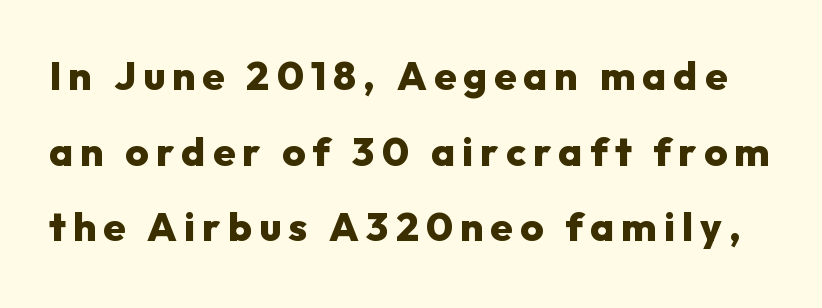
This sample has the flowing, uneven cadence of proportional lettering. The zone under the glyphs is completely vacant. You can tell from the bare stems that sans-serif type was used. No italicization has been applied; the sample stays upright.
